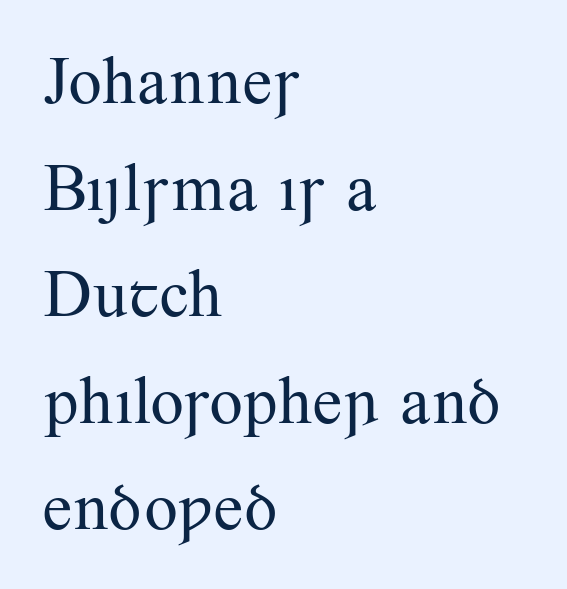
The image shows 67 px regular-weight serif type, upright; set left-aligned, normal line spacing (1.59x), normal letter spacing, not underlined; medium stroke contrast and a small x-height.
